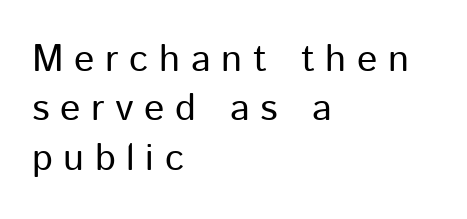
Q: Is the text bold? A: No.
Q: Is the text italic (slanted)? A: No, it is upright.
Q: Is the typeface a serif or a sans-serif typeface? A: Sans-serif.
Q: Is the text underlined? A: No.
Q: How is the paragraph aligned? A: Left-aligned.
Q: Is the spacing between letters normal or unusually wide? A: Unusually wide.
Q: Is the spacing between lines tight, normal or loose? A: Normal.
Q: Width (condensed, normal, or wide)? A: Normal.
Q: Stroke contrast? A: Low.
Q: x-height? A: Medium.
Q: Monospaced? A: No.
